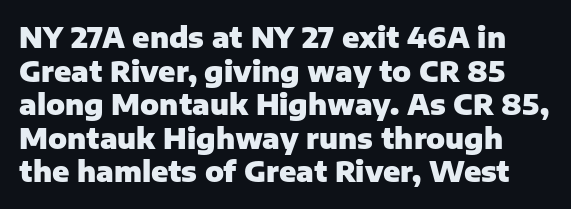
Q: Is the text bold? A: Yes.
Q: Is the text italic (slanted)? A: No, it is upright.
Q: Is the typeface a serif or a sans-serif typeface? A: Sans-serif.
Q: Is the text underlined? A: No.
Q: Is the spacing between letters normal or unusually wide? A: Normal.
Q: Width (condensed, normal, or wide)? A: Normal.
Q: Stroke contrast? A: Low.
Q: x-height? A: Medium.
Q: Monospaced? A: No.
